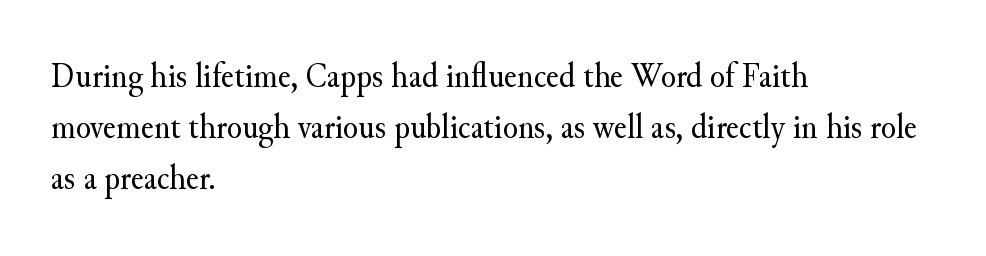
The image shows 35 px regular-weight serif type, upright; set left-aligned, normal line spacing (1.46x), normal letter spacing, not underlined; medium stroke contrast and a small x-height.
